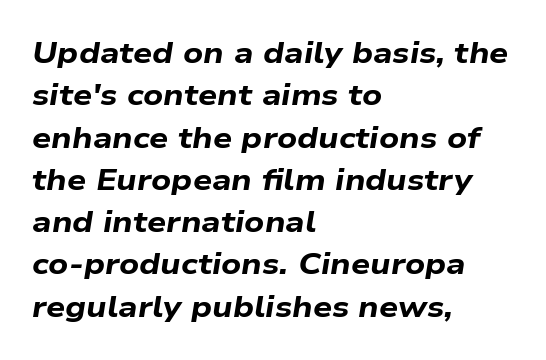
The image shows 30 px bold, wide type, italic (leaning right); set left-aligned, normal line spacing (1.41x), normal letter spacing, not underlined; low stroke contrast and a medium x-height.
